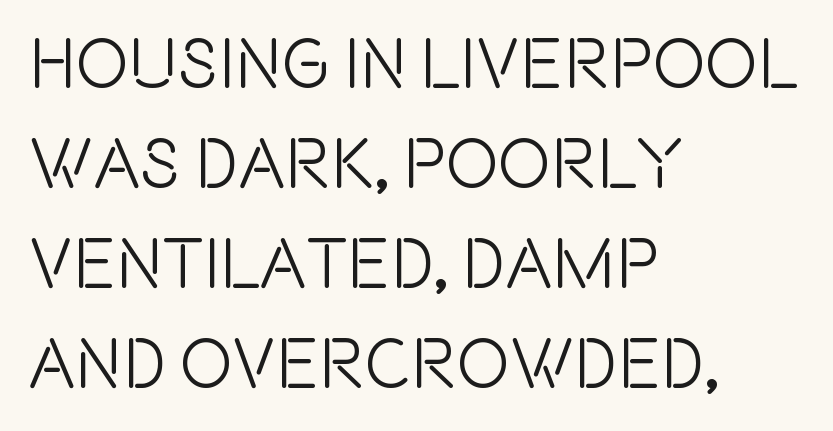
The image shows 71 px condensed sans-serif type, upright; set left-aligned, normal line spacing (1.41x), normal letter spacing, not underlined; a large x-height.
